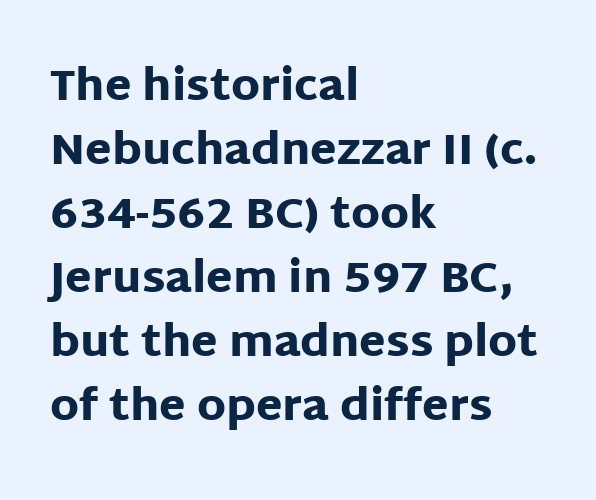
{"serif": "no", "italic": "no", "bold": "yes", "weight": "heavy", "width": "normal", "stroke_contrast": "low", "x_height": "large", "monospaced": "no", "underline": "no", "align": "left", "line_spacing": "normal", "line_spacing_ratio": 1.49, "letter_spacing": "normal", "letter_spacing_em": 0.0, "glyph_px": 43}
